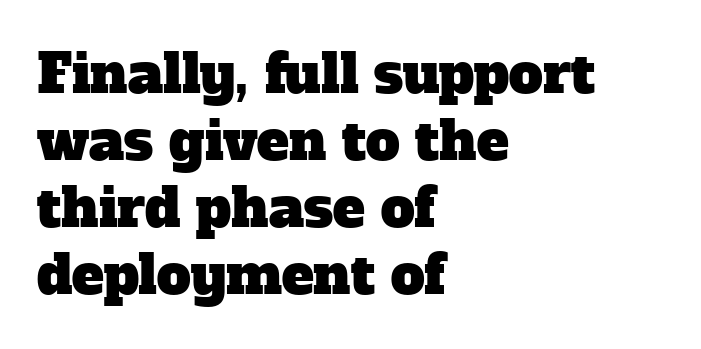
{"serif": "yes", "width": "normal", "stroke_contrast": "low", "x_height": "medium", "monospaced": "no", "underline": "no", "align": "left", "line_spacing_ratio": 1.24, "letter_spacing": "normal", "letter_spacing_em": 0.0, "glyph_px": 54}
